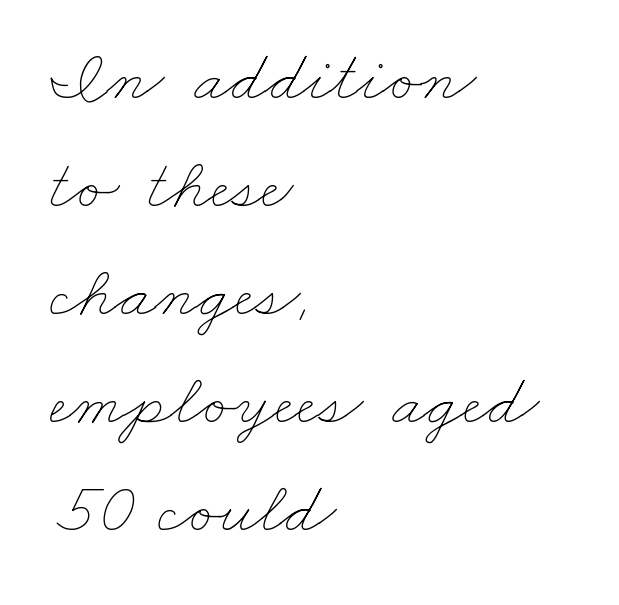
The image shows 72 px thin, wide type; set left-aligned, normal line spacing (1.5x), normal letter spacing, not underlined; low stroke contrast and a small x-height.
